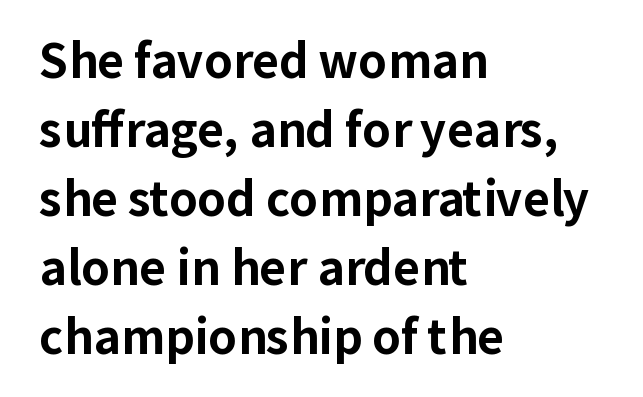
{"serif": "no", "italic": "no", "bold": "yes", "weight": "bold", "width": "normal", "stroke_contrast": "low", "x_height": "medium", "monospaced": "no", "underline": "no", "align": "left", "line_spacing": "normal", "line_spacing_ratio": 1.5, "letter_spacing": "normal", "letter_spacing_em": 0.0, "glyph_px": 46}
